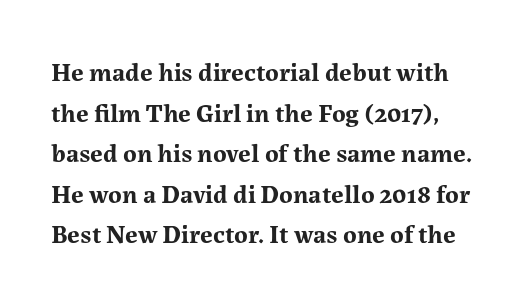
{"italic": "no", "bold": "yes", "underline": "no", "line_spacing": "normal", "line_spacing_ratio": 1.56, "letter_spacing": "normal", "letter_spacing_em": 0.0, "glyph_px": 26}
